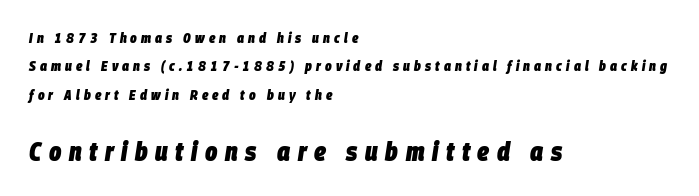
Italic: yes, the glyphs are oblique. Line spacing here is loose. Short note: letters widely spaced. Casual observation: everything's shoved over to the left. You get the small type first, then a jump to larger type.
